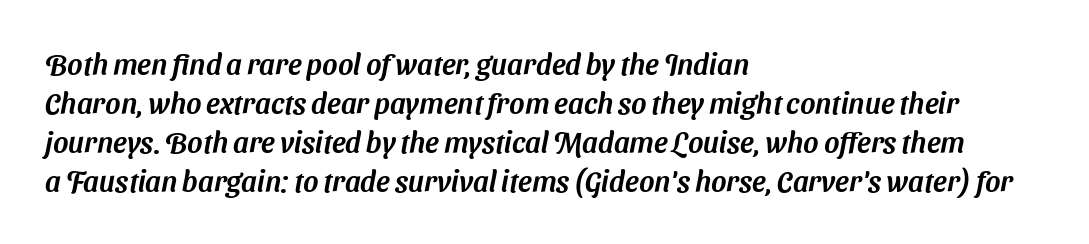
{"serif": "no", "width": "normal", "stroke_contrast": "medium", "x_height": "medium", "monospaced": "no", "underline": "no", "align": "left", "line_spacing": "normal", "line_spacing_ratio": 1.35, "letter_spacing": "normal", "letter_spacing_em": 0.0, "glyph_px": 29}
